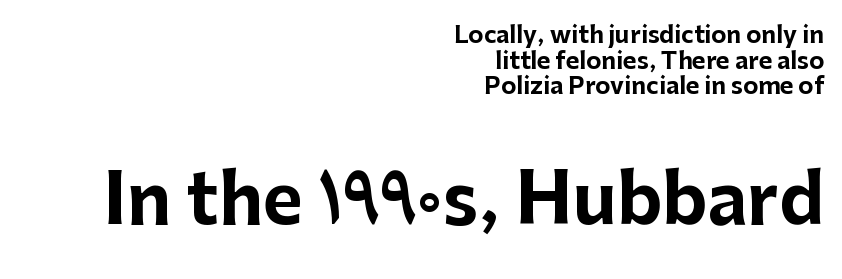
{"serif": "no", "italic": "no", "bold": "yes", "weight": "bold", "width": "normal", "stroke_contrast": "low", "x_height": "medium", "monospaced": "no", "underline": "no", "align": "right", "line_spacing": "tight", "line_spacing_ratio": 1.11, "letter_spacing": "normal", "letter_spacing_em": 0.0, "larger_block": "second", "size_ratio": 3.0, "glyph_px": 69}
